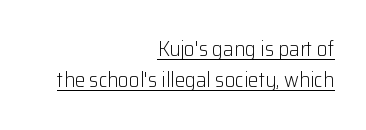
Q: Is the text bold? A: No.
Q: Is the text italic (slanted)? A: No, it is upright.
Q: Is the text underlined? A: Yes.
Q: How is the paragraph aligned? A: Right-aligned.
Q: Is the spacing between letters normal or unusually wide? A: Normal.
Q: Is the spacing between lines tight, normal or loose? A: Normal.
